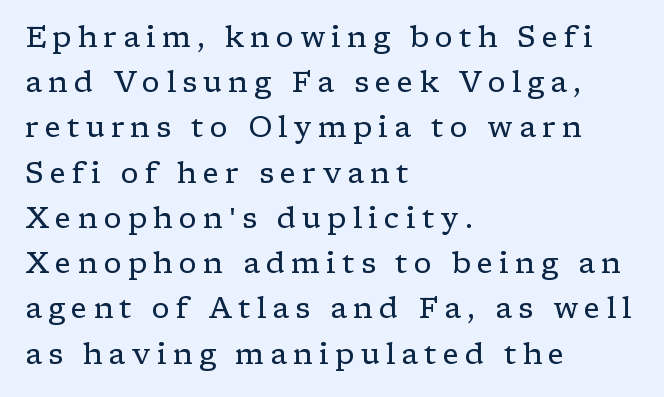
Does the lettering tilt? It doesn't — this is upright. The type family on display is of the serif kind. Character widths vary here, with narrow letters taking less room than wide ones. No chunkiness to these letters — they're not bold. Which margin do the lines hug? The left one — the right edge is uneven. Evenly set lines give the paragraph a standard silhouette.
